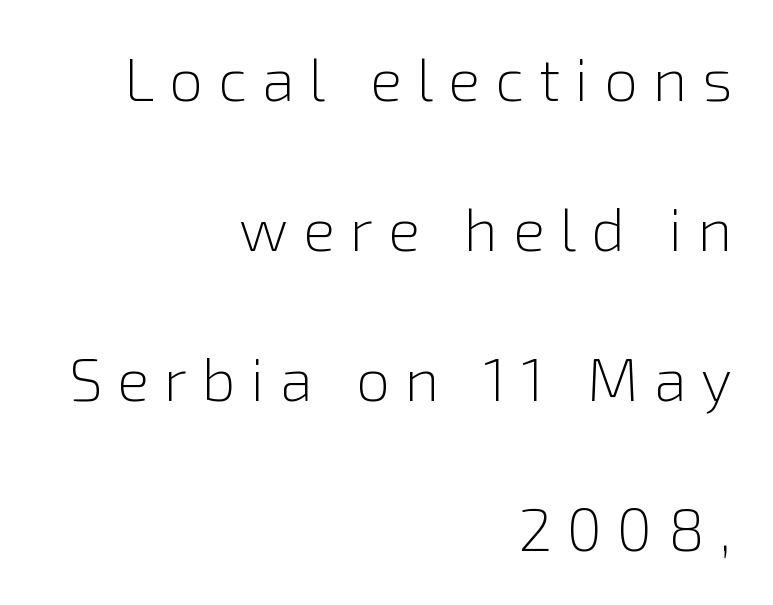
Q: Is the text bold? A: No.
Q: Is the text italic (slanted)? A: No, it is upright.
Q: Is the typeface a serif or a sans-serif typeface? A: Sans-serif.
Q: Is the text underlined? A: No.
Q: How is the paragraph aligned? A: Right-aligned.
Q: Is the spacing between letters normal or unusually wide? A: Unusually wide.
Q: Is the spacing between lines tight, normal or loose? A: Loose.
Q: Width (condensed, normal, or wide)? A: Normal.
Q: Stroke contrast? A: Low.
Q: x-height? A: Medium.
Q: Monospaced? A: No.
